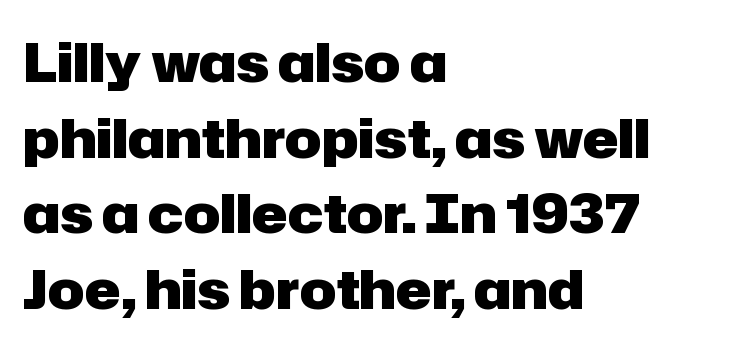
The image shows 54 px heavy sans-serif type, upright; set left-aligned, normal line spacing (1.4x), normal letter spacing, not underlined; low stroke contrast and a medium x-height.
